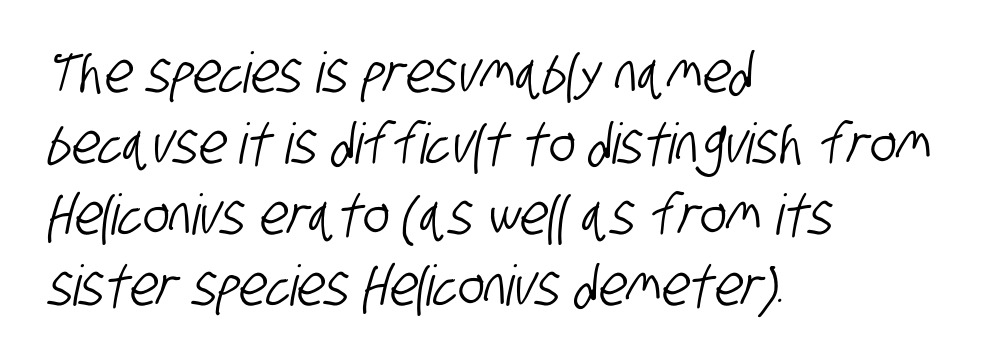
Note the varied advance widths — an 'i' is clearly narrower than an 'm'. The lines are quadded left. Unlike a traditional serif, this face leaves its strokes unadorned. Whoever set this chose a conventional vertical rhythm. Nobody drew a line under any word here. The tracking reads as untouched default to a designer's eye.
